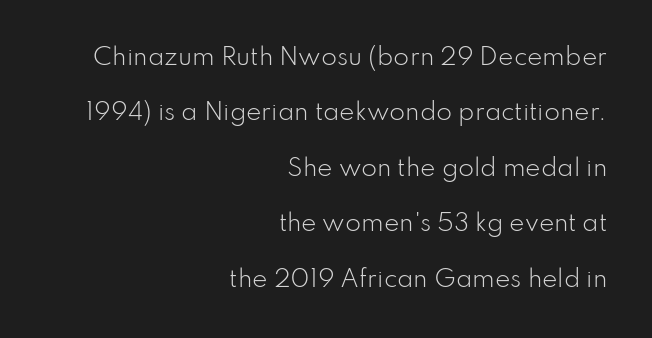
Q: Is the text bold? A: No.
Q: Is the text italic (slanted)? A: No, it is upright.
Q: Is the text underlined? A: No.
Q: How is the paragraph aligned? A: Right-aligned.
Q: Is the spacing between letters normal or unusually wide? A: Normal.
Q: Is the spacing between lines tight, normal or loose? A: Loose.
